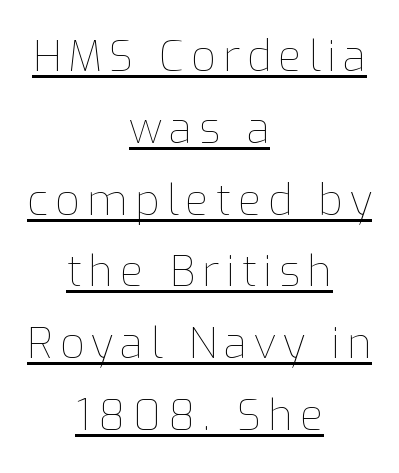
Q: Is the text bold? A: No.
Q: Is the text italic (slanted)? A: No, it is upright.
Q: Is the text underlined? A: Yes.
Q: How is the paragraph aligned? A: Centered.
Q: Is the spacing between lines tight, normal or loose? A: Normal.
Q: Width (condensed, normal, or wide)? A: Normal.
Q: Stroke contrast? A: Low.
Q: x-height? A: Medium.
Q: Monospaced? A: No.
